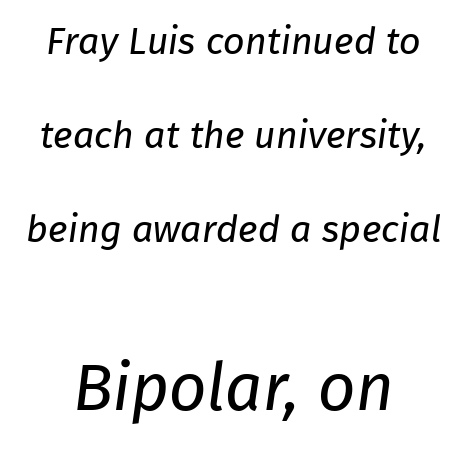
Q: Is the text bold? A: No.
Q: Is the typeface a serif or a sans-serif typeface? A: Sans-serif.
Q: Is the text underlined? A: No.
Q: How is the paragraph aligned? A: Centered.
Q: Is the spacing between letters normal or unusually wide? A: Normal.
Q: Is the spacing between lines tight, normal or loose? A: Loose.
Q: Which block of text is set in a larger size, the first (top) or the second (bottom)? A: The second (bottom) one.
Q: Width (condensed, normal, or wide)? A: Normal.
Q: Stroke contrast? A: Low.
Q: x-height? A: Medium.
Q: Monospaced? A: No.
